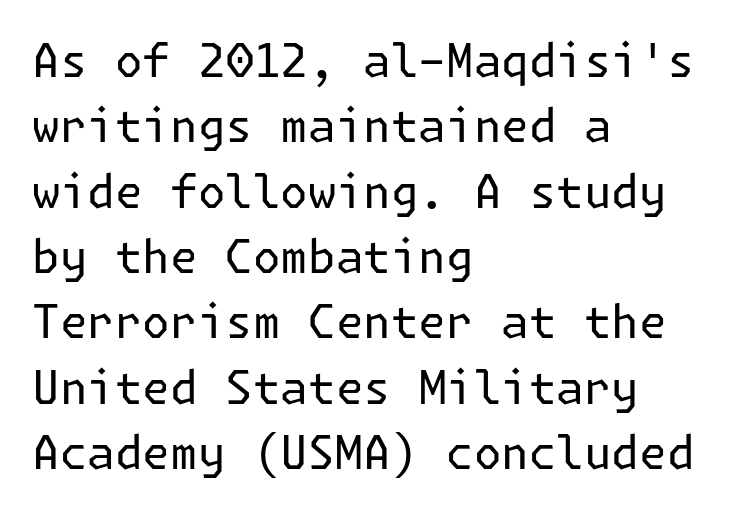
The image shows 46 px regular-weight sans-serif type, upright; set left-aligned, normal line spacing (1.42x), normal letter spacing, not underlined; low stroke contrast and a medium x-height.
